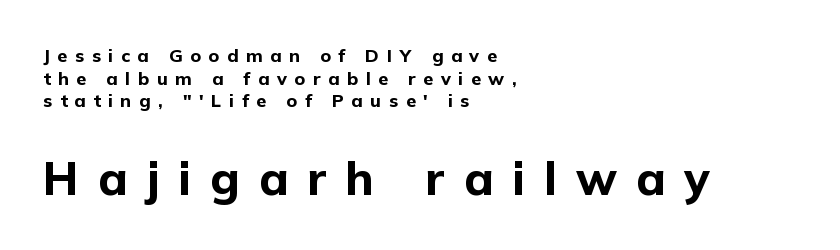
The image shows 46 px bold sans-serif type, upright; set left-aligned, normal line spacing (1.26x), unusually wide letter spacing (+0.42 em), not underlined; the second (bottom) block is 2.56x larger; low stroke contrast and a medium x-height.
